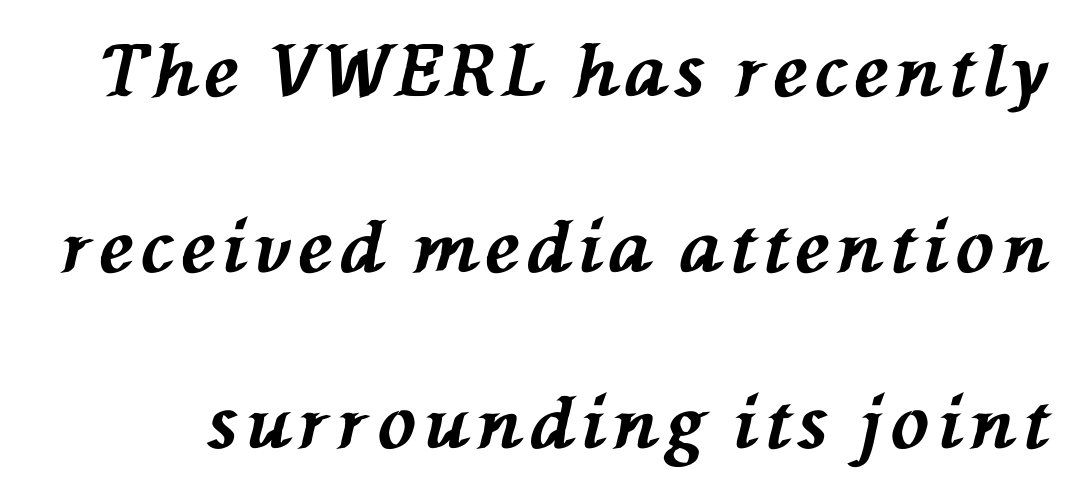
{"italic": "yes", "lean": "left", "slant_degrees": 76, "bold": "yes", "weight": "bold", "width": "normal", "stroke_contrast": "medium", "x_height": "medium", "monospaced": "no", "underline": "no", "line_spacing": "loose", "line_spacing_ratio": 2.48, "glyph_px": 71}
